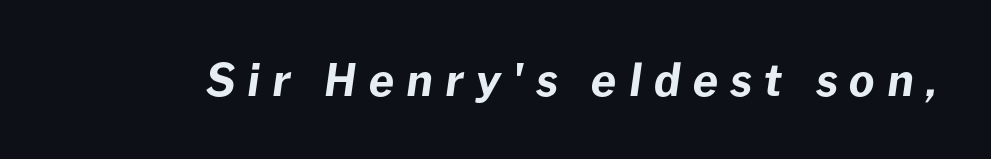
This rendering widens character spacing well past its baseline value. You can tell it's italic because the verticals aren't actually vertical. Spacing verdict: proportional, widths tailored to each character. Typesetter's note: full bold, strokes at maximum text heaviness. Descenders are the only things crossing below the line.
